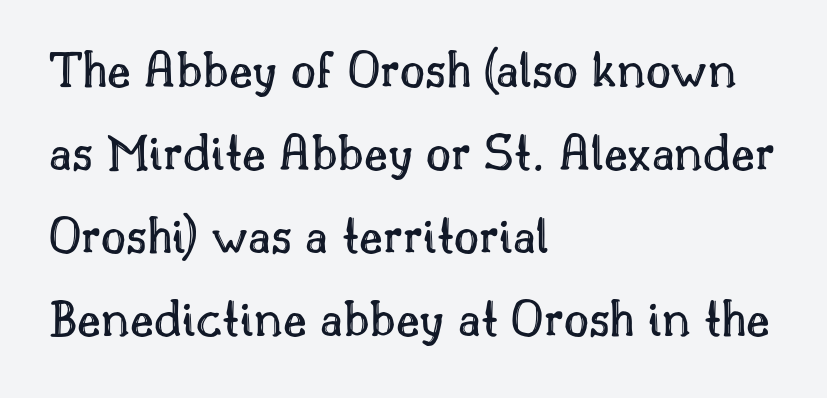
Between one letter and the next there's only the usual sliver of space. If you measured baseline to baseline, you'd find a middling distance. Caption: multi-line text, flush left, ragged right. Upright lettering throughout. Think of a printed novel: that variable character pitch is what you see here.
